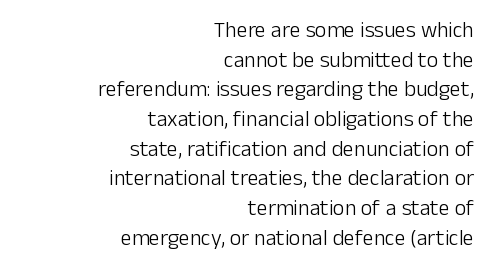
{"italic": "no", "bold": "no", "underline": "no", "align": "right", "line_spacing": "normal", "line_spacing_ratio": 1.35, "letter_spacing": "normal", "letter_spacing_em": 0.0, "glyph_px": 22}
